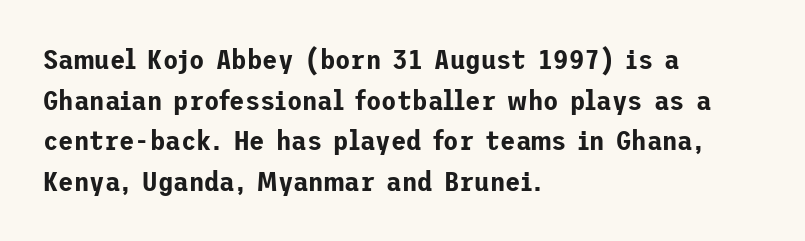
{"serif": "no", "italic": "no", "width": "normal", "stroke_contrast": "low", "x_height": "medium", "underline": "no", "align": "left", "line_spacing": "normal", "line_spacing_ratio": 1.45, "letter_spacing": "normal", "letter_spacing_em": 0.0, "glyph_px": 28}
